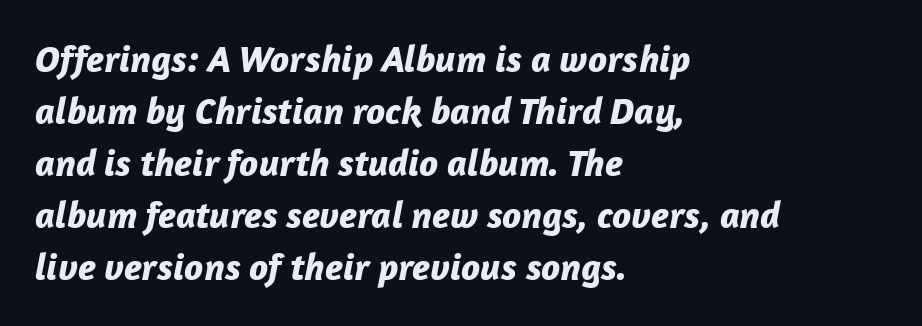
Q: Is the text bold? A: Yes.
Q: Is the text italic (slanted)? A: Yes, it leans right by about 12 degrees.
Q: Is the text underlined? A: No.
Q: How is the paragraph aligned? A: Left-aligned.
Q: Is the spacing between letters normal or unusually wide? A: Normal.
Q: Is the spacing between lines tight, normal or loose? A: Normal.
Q: Width (condensed, normal, or wide)? A: Normal.
Q: Stroke contrast? A: Low.
Q: x-height? A: Medium.
Q: Monospaced? A: No.
